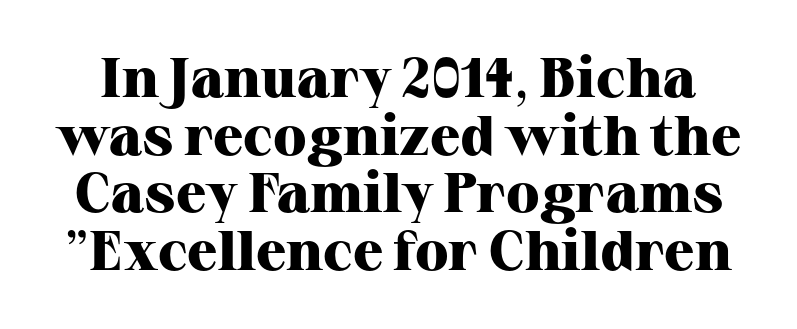
The image shows 56 px heavy serif type, upright; set tight line spacing (1.03x), normal letter spacing, not underlined; high stroke contrast and a medium x-height.
